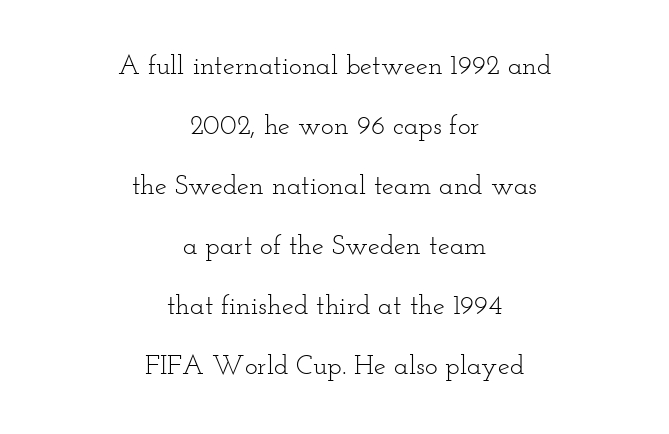
The image shows 27 px text type, upright; set centered, loose line spacing (2.22x), normal letter spacing, not underlined.
